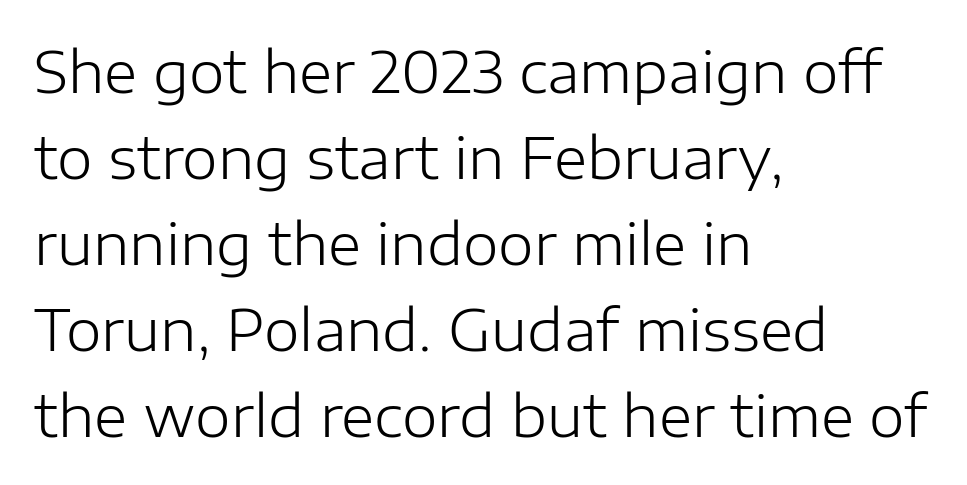
How would I describe the line gaps? Plain and ordinary. Counters stay open thanks to moderate or lighter strokes. Left-aligned paragraph, ragged on the right. You can tell it's not italic because the verticals are truly vertical. Proportional: the letters do not fall into vertical columns.
